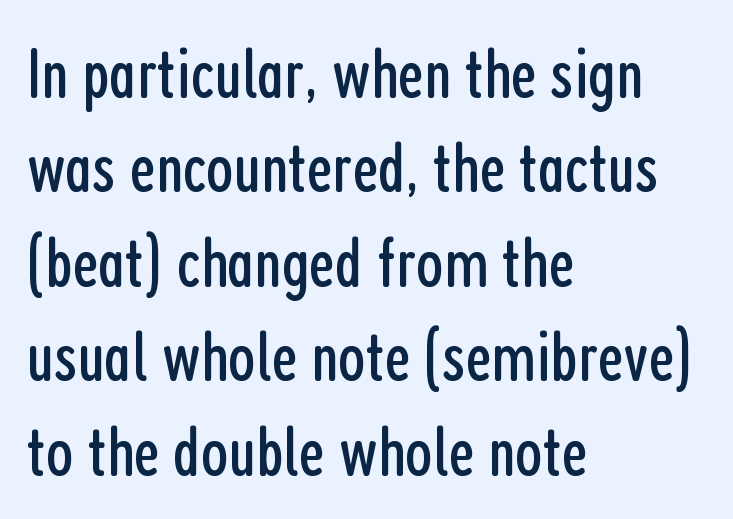
Check the space under the baseline: it is left empty. Observe the ordinary spacing: letters are neighbours, not strangers. Vertical stems look standard width or narrower in stroke. Type style note: lacks serifs. Here the designer chose a conventional face with non-uniform glyph widths. Students, observe: this is what conventionally led text looks like.
